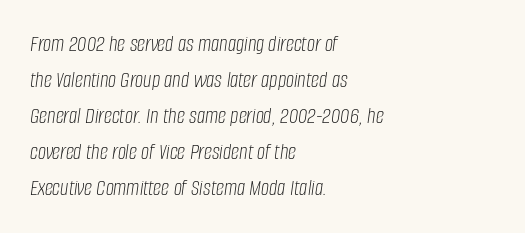
The image shows 23 px text type, italic (leaning right); set left-aligned, normal line spacing (1.57x), normal letter spacing, not underlined.
